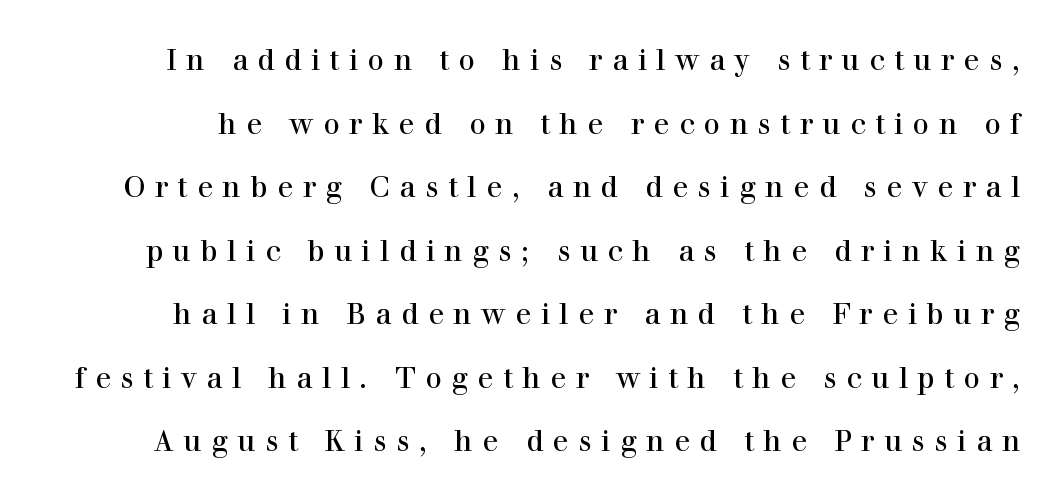
Inter-character spacing is expanded well beyond the font's built-in metrics. Vertical spacing — loose. The glyphs in this specimen are seriffed. The lettering stays uniformly vertical, giving the passage a roman look. These glyphs show unthickened strokes, regular width or finer.
